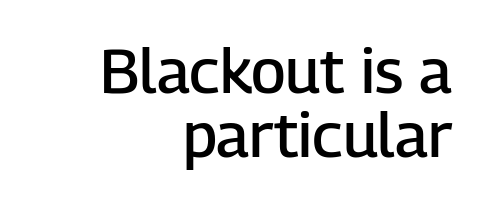
Q: Is the text bold? A: Semi-bold.
Q: Is the text italic (slanted)? A: No, it is upright.
Q: Is the typeface a serif or a sans-serif typeface? A: Sans-serif.
Q: Is the text underlined? A: No.
Q: How is the paragraph aligned? A: Right-aligned.
Q: Is the spacing between letters normal or unusually wide? A: Normal.
Q: Is the spacing between lines tight, normal or loose? A: Tight.
Q: Width (condensed, normal, or wide)? A: Normal.
Q: Stroke contrast? A: Low.
Q: x-height? A: Medium.
Q: Monospaced? A: No.
